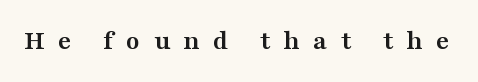
The image shows 28 px semibold, wide serif type, upright; set unusually wide letter spacing (+0.47 em), not underlined; medium stroke contrast and a medium x-height.
